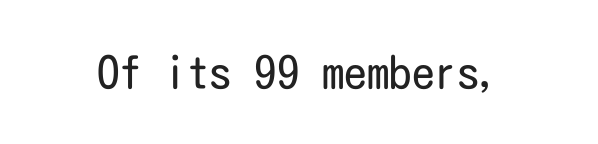
Ascenders rise straight up at ninety degrees. The zone under the glyphs is completely vacant. Weight: regular or lighter. You could call the tracking neutral — neither tight nor loose. Is this a sans? Yes — the strokes have no serifs.
